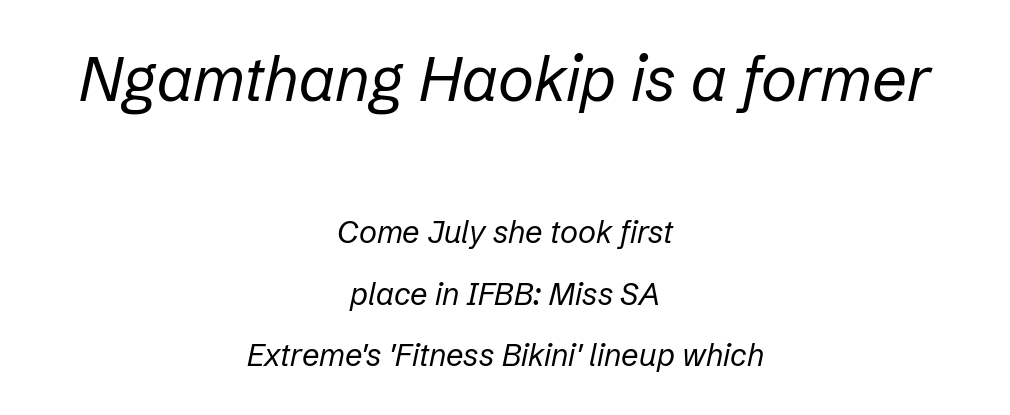
The image shows 62 px regular-weight type, italic (leaning right); set centered, loose line spacing (1.98x), normal letter spacing, not underlined; the first (top) block is 2.0x larger; low stroke contrast and a medium x-height.
